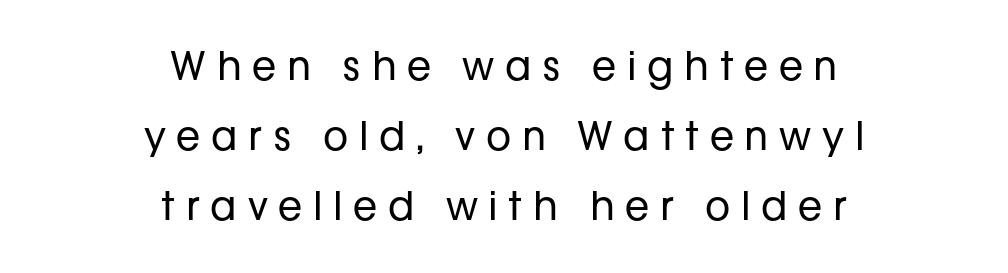
{"serif": "no", "italic": "no", "bold": "no", "weight": "regular", "width": "normal", "stroke_contrast": "low", "x_height": "medium", "monospaced": "no", "underline": "no", "align": "center", "line_spacing_ratio": 1.8, "letter_spacing": "wide", "letter_spacing_em": 0.27, "glyph_px": 39}
